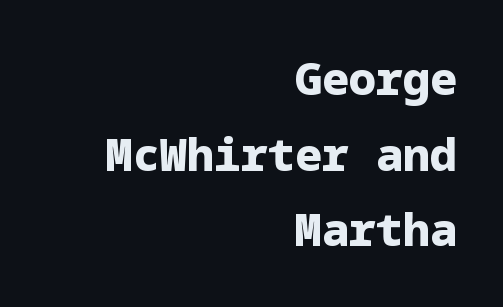
The image shows 45 px heavy sans-serif type, upright; set right-aligned, normal line spacing (1.68x), normal letter spacing, not underlined; low stroke contrast and a medium x-height.
